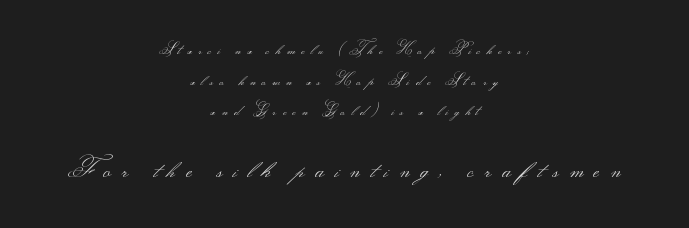
{"bold": "no", "underline": "no", "align": "center", "line_spacing": "loose", "line_spacing_ratio": 2.18, "letter_spacing": "wide", "letter_spacing_em": 0.44, "larger_block": "second", "size_ratio": 1.71, "glyph_px": 24}
